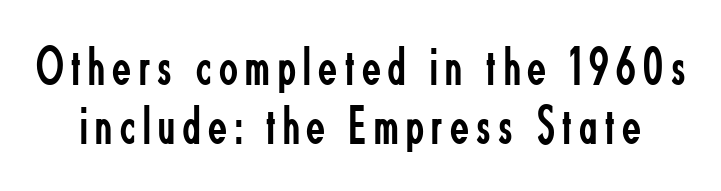
{"serif": "no", "italic": "no", "bold": "no", "weight": "regular", "width": "condensed", "stroke_contrast": "low", "x_height": "small", "monospaced": "no", "underline": "no", "line_spacing": "tight", "line_spacing_ratio": 1.08, "glyph_px": 55}
